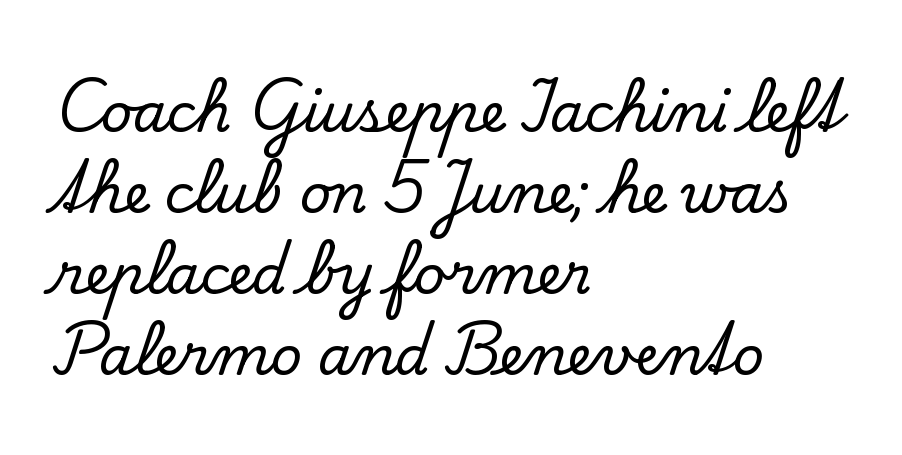
The image shows 54 px serif type; set left-aligned, normal line spacing (1.5x), normal letter spacing, not underlined; low stroke contrast and a small x-height.
